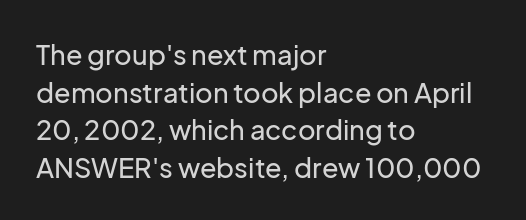
Q: Is the text italic (slanted)? A: No, it is upright.
Q: Is the text underlined? A: No.
Q: How is the paragraph aligned? A: Left-aligned.
Q: Is the spacing between letters normal or unusually wide? A: Normal.
Q: Is the spacing between lines tight, normal or loose? A: Normal.
